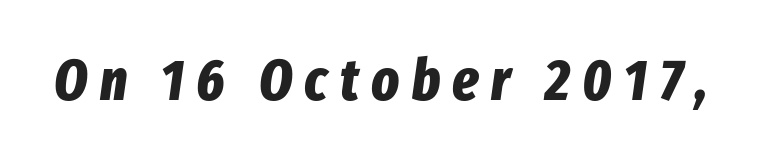
Q: Is the text bold? A: Yes.
Q: Is the text italic (slanted)? A: Yes, it leans right by about 8 degrees.
Q: Is the text underlined? A: No.
Q: Is the spacing between letters normal or unusually wide? A: Unusually wide.
Q: Width (condensed, normal, or wide)? A: Condensed.
Q: Stroke contrast? A: Low.
Q: x-height? A: Medium.
Q: Monospaced? A: No.
